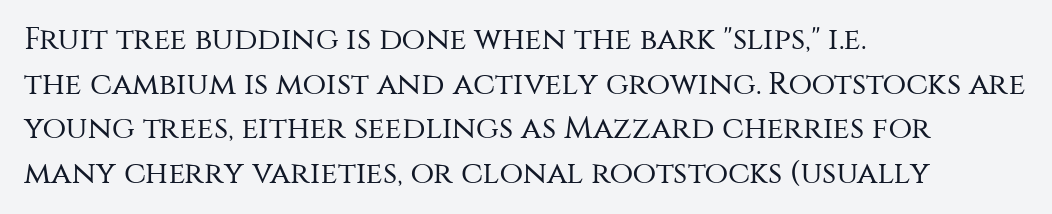
Q: Is the text bold? A: No.
Q: Is the text italic (slanted)? A: No, it is upright.
Q: Is the typeface a serif or a sans-serif typeface? A: Sans-serif.
Q: Is the text underlined? A: No.
Q: How is the paragraph aligned? A: Left-aligned.
Q: Is the spacing between letters normal or unusually wide? A: Normal.
Q: Is the spacing between lines tight, normal or loose? A: Normal.
Q: Width (condensed, normal, or wide)? A: Normal.
Q: Stroke contrast? A: Medium.
Q: x-height? A: Large.
Q: Monospaced? A: No.
